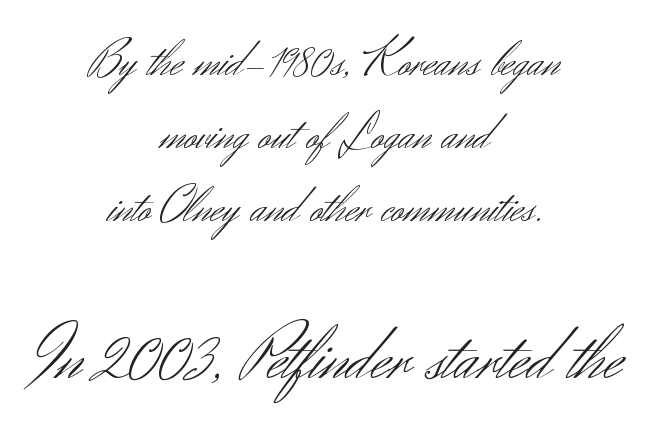
Q: Is the text bold? A: No.
Q: Is the text italic (slanted)? A: Yes.
Q: Is the typeface a serif or a sans-serif typeface? A: Sans-serif.
Q: Is the text underlined? A: No.
Q: How is the paragraph aligned? A: Centered.
Q: Is the spacing between letters normal or unusually wide? A: Normal.
Q: Is the spacing between lines tight, normal or loose? A: Normal.
Q: Which block of text is set in a larger size, the first (top) or the second (bottom)? A: The second (bottom) one.
Q: Width (condensed, normal, or wide)? A: Normal.
Q: Stroke contrast? A: Medium.
Q: x-height? A: Small.
Q: Monospaced? A: No.
